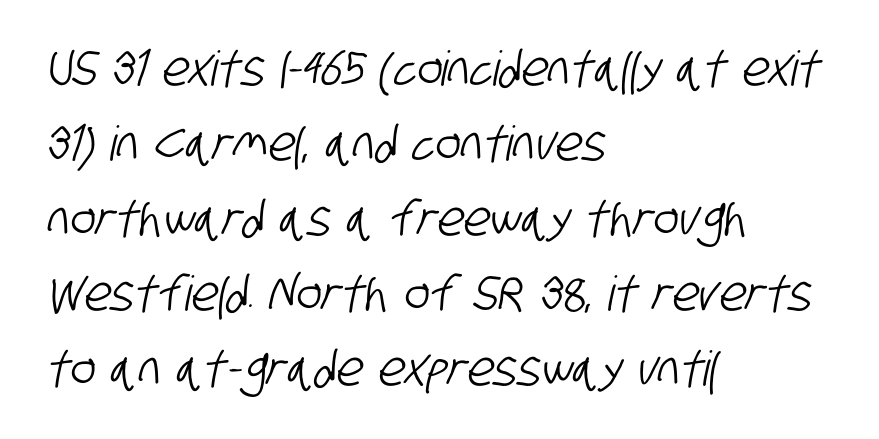
The image shows 48 px condensed sans-serif type; set left-aligned, normal line spacing (1.56x), normal letter spacing, not underlined; low stroke contrast and a large x-height.
